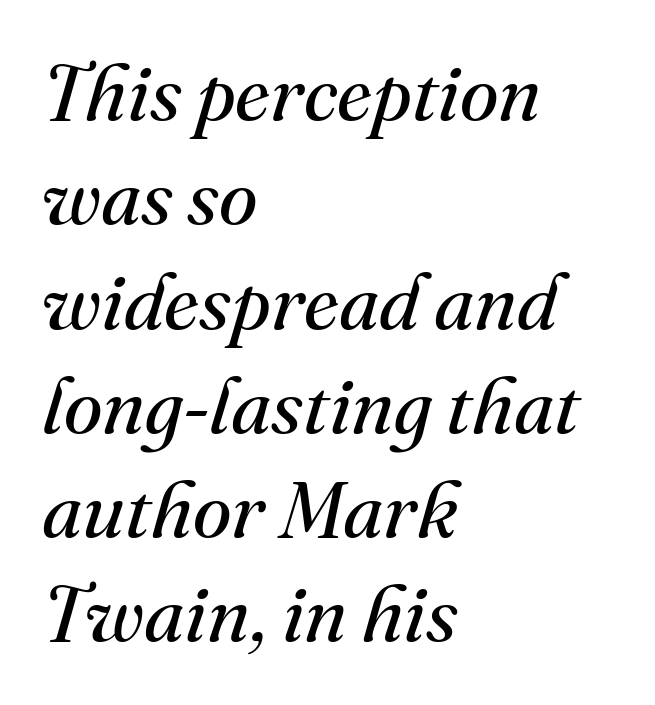
The image shows 79 px regular-weight serif type, italic (leaning right); set left-aligned, normal line spacing (1.32x), normal letter spacing, not underlined; medium stroke contrast and a small x-height.
